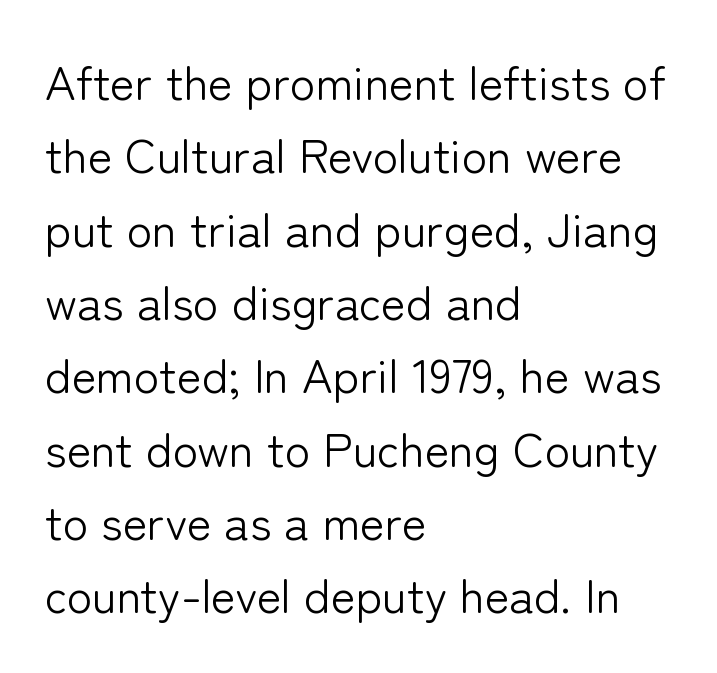
Weight: in the light-to-regular range. Leading matches the norm, producing a regular column. This rendering employs a face without finishing strokes, i.e., a sans-serif. Here the glyphs are tracked normally, forming tight word shapes. Beneath every word, the page is bare.
